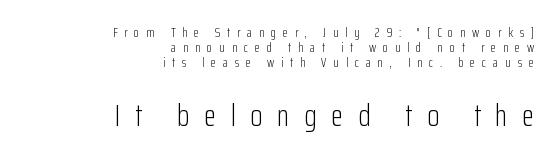
{"serif": "no", "italic": "no", "bold": "no", "weight": "light", "width": "condensed", "stroke_contrast": "low", "x_height": "medium", "monospaced": "no", "underline": "no", "align": "right", "line_spacing": "tight", "line_spacing_ratio": 1.06, "letter_spacing": "wide", "letter_spacing_em": 0.48, "larger_block": "second", "size_ratio": 2.21, "glyph_px": 31}
